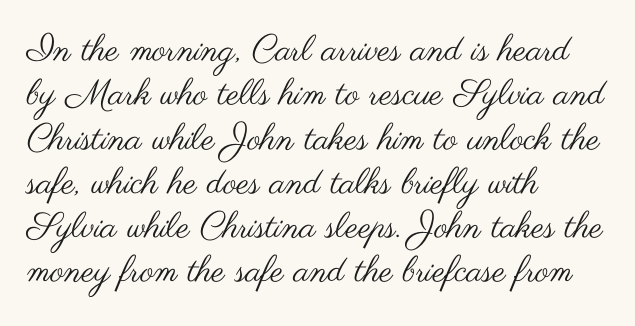
Nobody drew a line under any word here. The typeface chosen for these lines omits serifs. There is no visible air inserted between adjacent glyphs.
